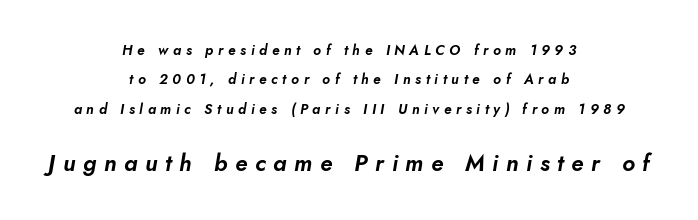
Tall strokes in this sample are angled rather than plumb. These lines stand farther apart than default settings would place them. Does the bottom block carry the larger type? Yes, it does. Short and long lines alike share a common midpoint. Clear beneath every line of the passage. Observe the wide spacing: letters keep a clear distance from each other.
